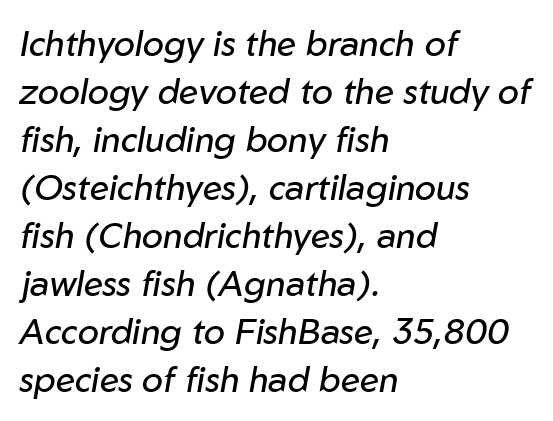
Caption: multi-line text, flush left, ragged right. You could call the tracking neutral — neither tight nor loose. This is oblique type, the kind used for emphasis or titles. The vertical gap from one line to the next is medium.
